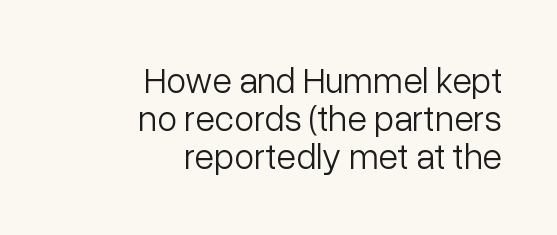
The image shows 36 px light sans-serif type, upright; set right-aligned, tight line spacing (1.06x), normal letter spacing, not underlined; low stroke contrast and a medium x-height.
